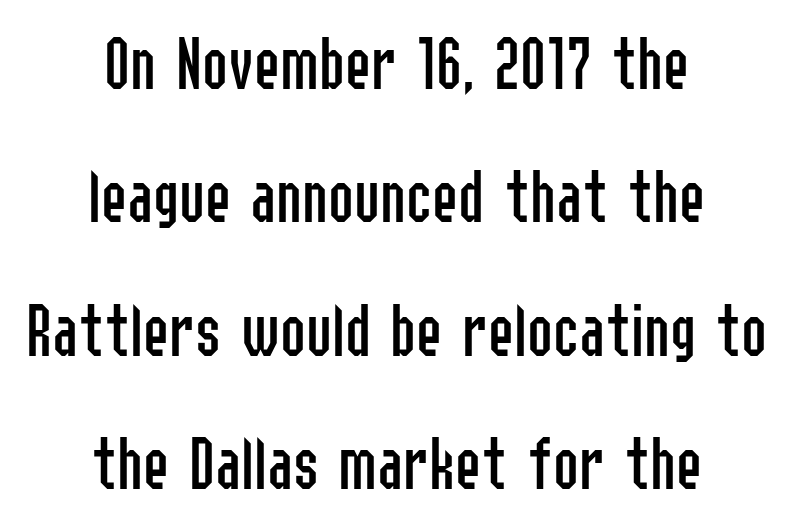
Q: Is the text bold? A: No.
Q: Is the text italic (slanted)? A: No, it is upright.
Q: Is the typeface a serif or a sans-serif typeface? A: Sans-serif.
Q: Is the text underlined? A: No.
Q: How is the paragraph aligned? A: Centered.
Q: Is the spacing between letters normal or unusually wide? A: Normal.
Q: Width (condensed, normal, or wide)? A: Condensed.
Q: Stroke contrast? A: Low.
Q: x-height? A: Medium.
Q: Monospaced? A: No.
